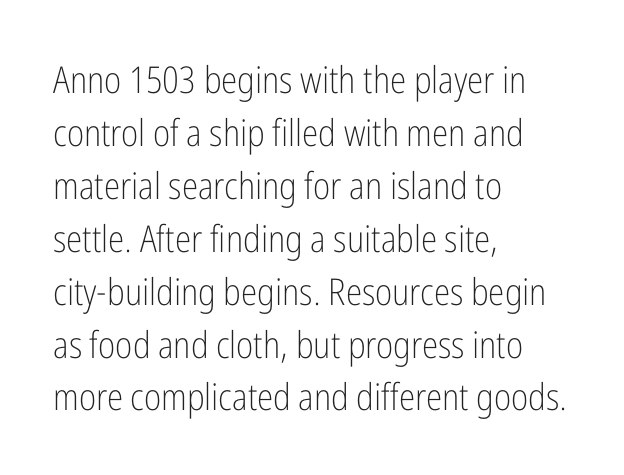
{"serif": "no", "italic": "no", "bold": "no", "weight": "light", "width": "condensed", "stroke_contrast": "low", "x_height": "medium", "monospaced": "no", "underline": "no", "align": "left", "line_spacing": "normal", "line_spacing_ratio": 1.43, "letter_spacing": "normal", "letter_spacing_em": 0.0, "glyph_px": 37}
